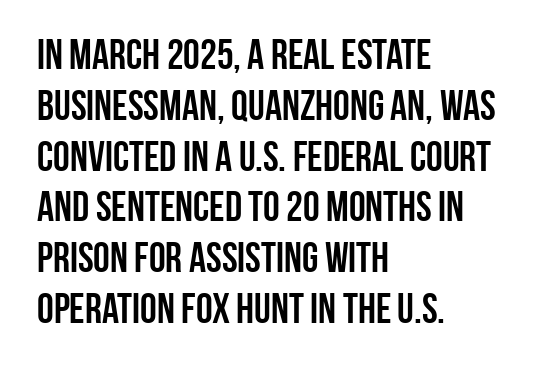
{"serif": "no", "italic": "no", "bold": "yes", "weight": "semibold", "width": "condensed", "stroke_contrast": "low", "x_height": "large", "monospaced": "no", "underline": "no", "align": "left", "line_spacing_ratio": 1.21, "letter_spacing": "normal", "letter_spacing_em": 0.0, "glyph_px": 42}
